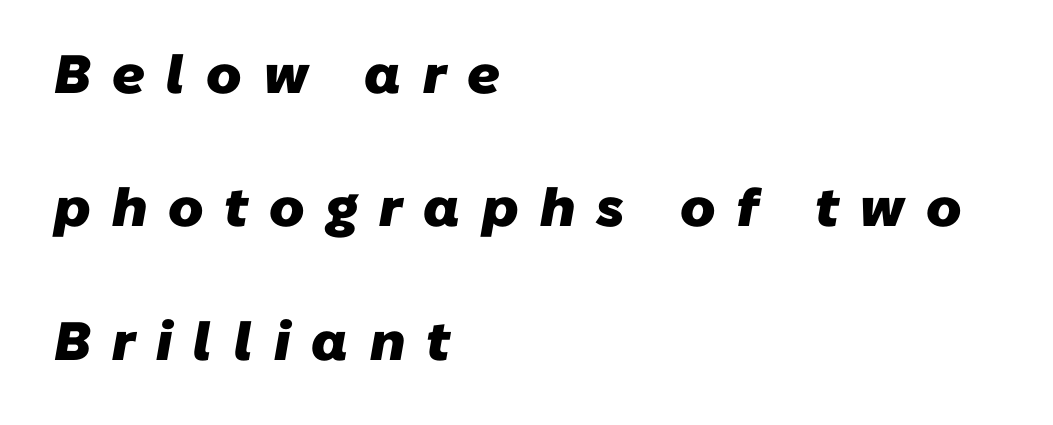
{"serif": "no", "bold": "yes", "weight": "heavy", "width": "normal", "stroke_contrast": "low", "x_height": "medium", "monospaced": "no", "underline": "no", "align": "left", "line_spacing": "loose", "line_spacing_ratio": 2.47, "letter_spacing": "wide", "letter_spacing_em": 0.39, "glyph_px": 54}
